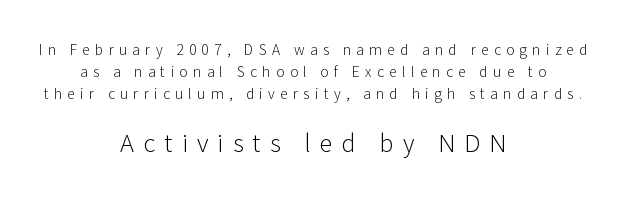
The image shows 24 px text type, upright; set centered, normal line spacing (1.58x), unusually wide letter spacing (+0.38 em), not underlined; the second (bottom) block is 1.71x larger.
